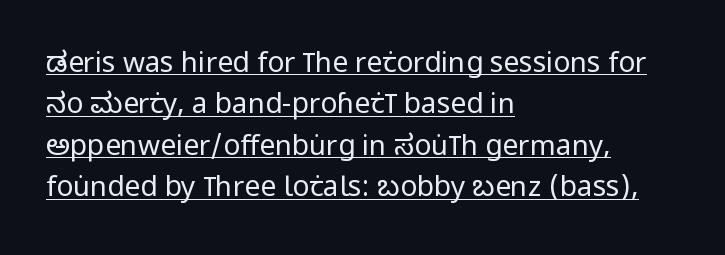
The image shows 28 px regular-weight, condensed sans-serif type, upright; set left-aligned, normal line spacing (1.48x), normal letter spacing, underlined; low stroke contrast and a large x-height.
